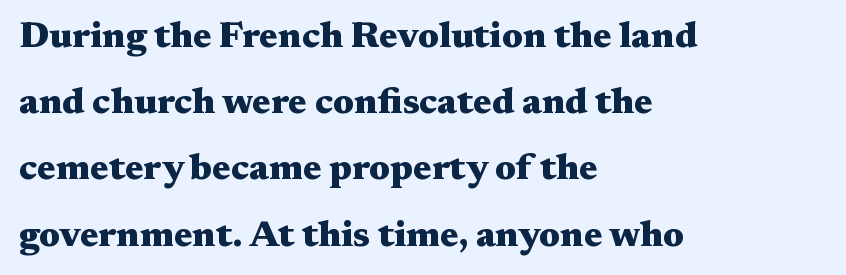
{"serif": "yes", "italic": "no", "bold": "yes", "weight": "heavy", "width": "wide", "stroke_contrast": "medium", "x_height": "medium", "monospaced": "no", "underline": "no", "align": "left", "line_spacing_ratio": 1.79, "letter_spacing": "normal", "letter_spacing_em": 0.0, "glyph_px": 37}
